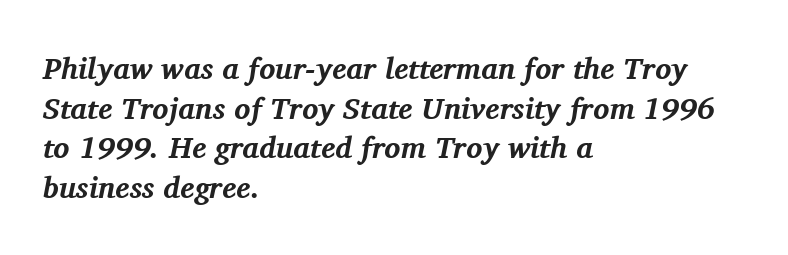
The image shows 30 px bold serif type, italic (leaning right); set left-aligned, normal line spacing (1.32x), normal letter spacing, not underlined; medium stroke contrast and a medium x-height.
